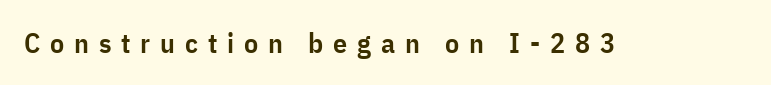
{"serif": "no", "italic": "no", "bold": "semi", "weight": "semibold", "width": "condensed", "stroke_contrast": "low", "x_height": "medium", "monospaced": "no", "underline": "no", "letter_spacing": "wide", "letter_spacing_em": 0.35, "glyph_px": 28}
